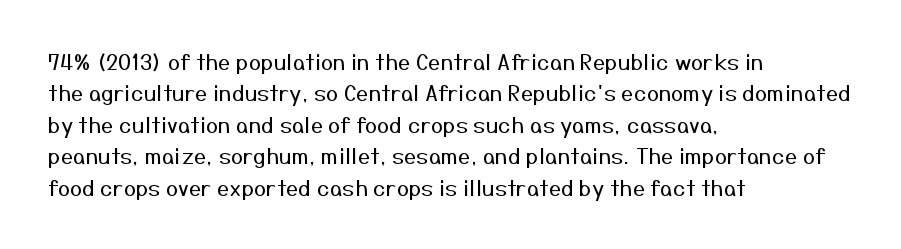
The image shows 22 px text type, upright; set left-aligned, normal line spacing (1.43x), normal letter spacing, not underlined.
